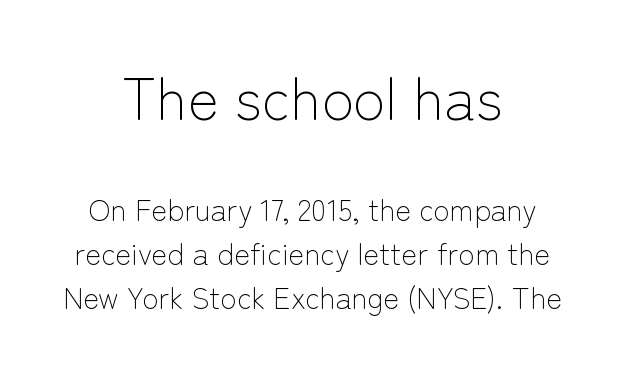
{"serif": "no", "italic": "no", "bold": "no", "weight": "light", "width": "normal", "stroke_contrast": "low", "x_height": "medium", "monospaced": "no", "underline": "no", "align": "center", "line_spacing": "normal", "line_spacing_ratio": 1.48, "letter_spacing": "normal", "letter_spacing_em": 0.0, "larger_block": "first", "size_ratio": 1.97, "glyph_px": 59}
